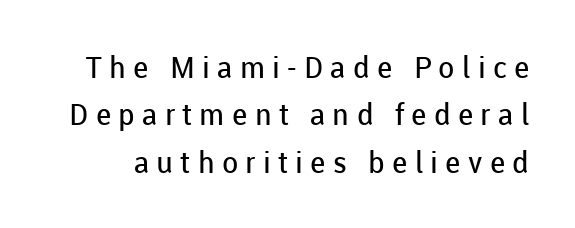
Q: Is the text bold? A: No.
Q: Is the text italic (slanted)? A: No, it is upright.
Q: Is the typeface a serif or a sans-serif typeface? A: Sans-serif.
Q: Is the text underlined? A: No.
Q: Is the spacing between letters normal or unusually wide? A: Unusually wide.
Q: Is the spacing between lines tight, normal or loose? A: Normal.
Q: Width (condensed, normal, or wide)? A: Normal.
Q: Stroke contrast? A: Low.
Q: x-height? A: Medium.
Q: Monospaced? A: No.
